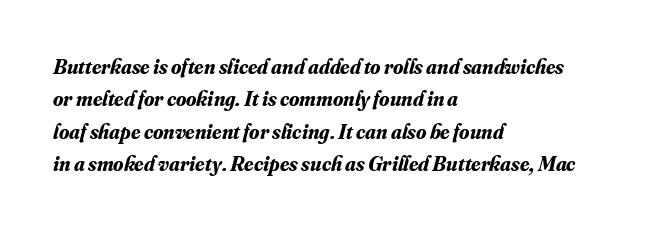
Q: Is the text bold? A: Yes.
Q: Is the text italic (slanted)? A: Yes, it leans right by about 16 degrees.
Q: Is the text underlined? A: No.
Q: How is the paragraph aligned? A: Left-aligned.
Q: Is the spacing between letters normal or unusually wide? A: Normal.
Q: Is the spacing between lines tight, normal or loose? A: Normal.
